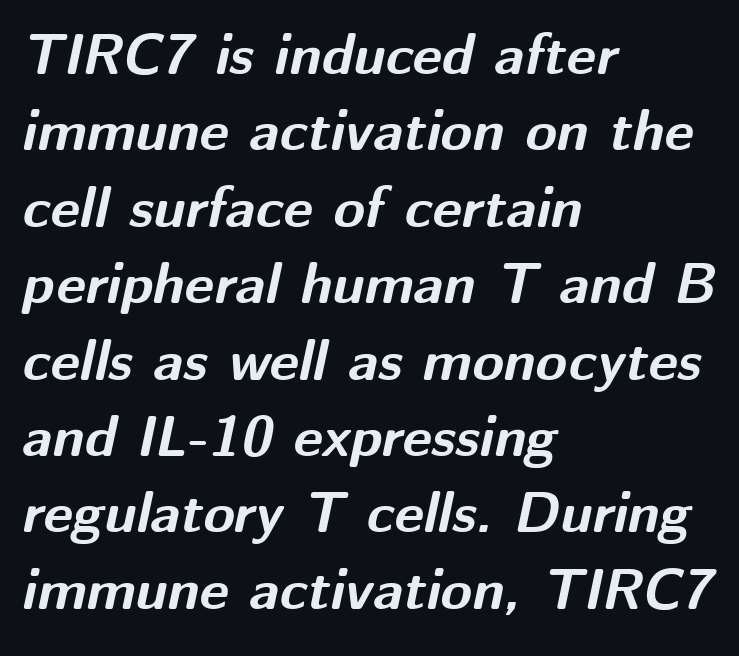
The passage shown is typed in a proportional face where columns would drift. Which margin do the lines hug? The left one — the right edge is uneven. The font's italic variant was chosen for this text. The foot of each line stays bare and open. Look at the stroke-to-counter ratio: heavy, a bold. Does the leading feel generous? No, just average.
